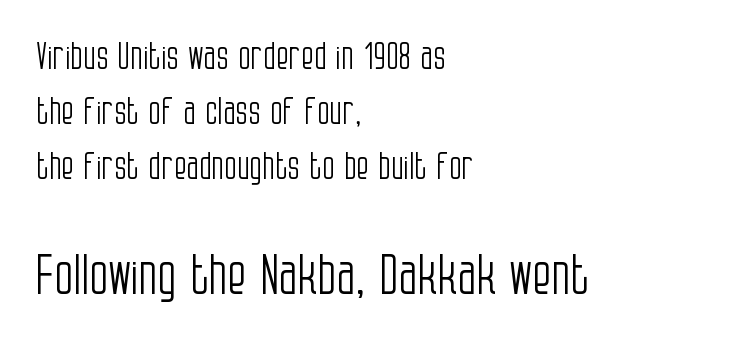
The passage shown begins with its smaller block and ends with its larger one. This is the regular roman posture of the typeface. The string is rendered with underlining switched off. Default kerning and tracking; the words read as compact shapes. The passage is arranged the way most books set body copy — flush left. Reading down the column, the eye jumps a familiar distance to each next line.
